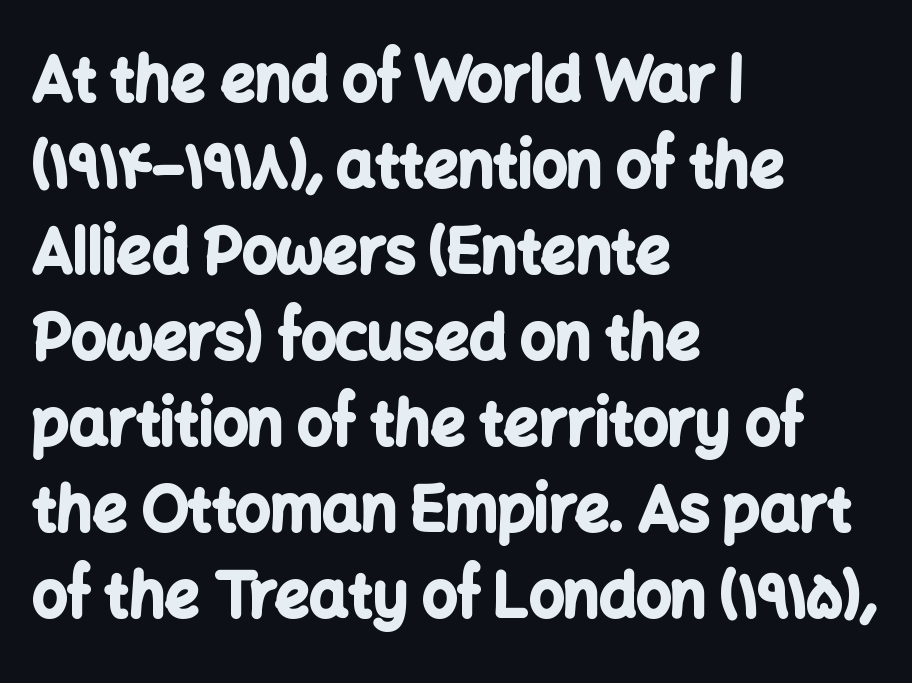
{"serif": "no", "italic": "no", "bold": "yes", "weight": "bold", "width": "normal", "stroke_contrast": "low", "x_height": "medium", "monospaced": "no", "underline": "no", "align": "left", "line_spacing": "normal", "line_spacing_ratio": 1.41, "letter_spacing": "normal", "letter_spacing_em": 0.0, "glyph_px": 61}
